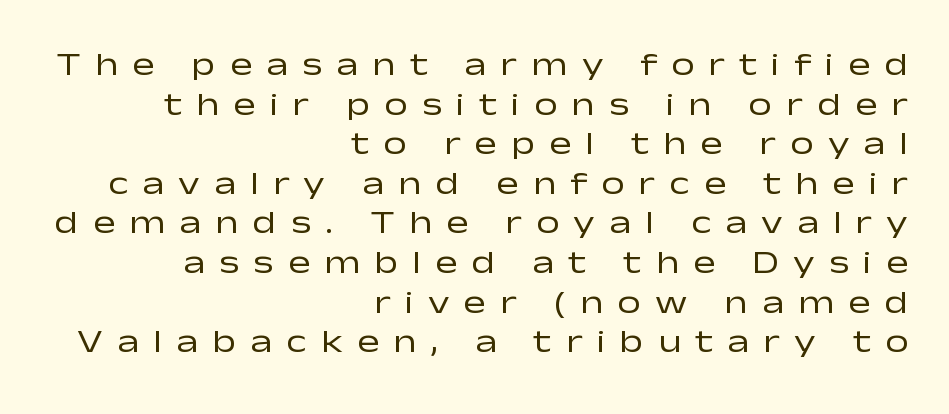
{"serif": "no", "italic": "no", "bold": "no", "weight": "regular", "width": "wide", "stroke_contrast": "low", "x_height": "medium", "monospaced": "no", "underline": "no", "align": "right", "line_spacing_ratio": 1.2, "letter_spacing": "wide", "letter_spacing_em": 0.43, "glyph_px": 33}
